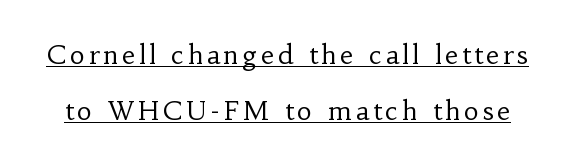
Q: Is the text bold? A: No.
Q: Is the text italic (slanted)? A: No, it is upright.
Q: Is the text underlined? A: Yes.
Q: Is the spacing between lines tight, normal or loose? A: Loose.
